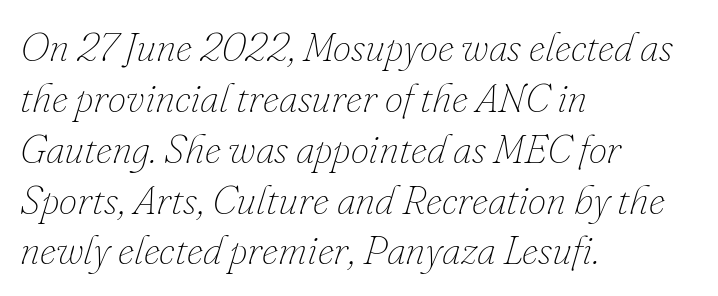
Q: Is the text bold? A: No.
Q: Is the text italic (slanted)? A: Yes, it leans right by about 16 degrees.
Q: Is the text underlined? A: No.
Q: How is the paragraph aligned? A: Left-aligned.
Q: Is the spacing between letters normal or unusually wide? A: Normal.
Q: Width (condensed, normal, or wide)? A: Normal.
Q: Stroke contrast? A: Low.
Q: x-height? A: Small.
Q: Monospaced? A: No.
